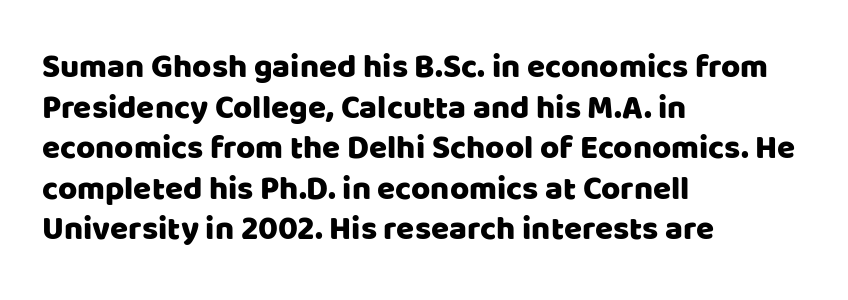
Q: Is the text italic (slanted)? A: No, it is upright.
Q: Is the typeface a serif or a sans-serif typeface? A: Sans-serif.
Q: Is the text underlined? A: No.
Q: How is the paragraph aligned? A: Left-aligned.
Q: Is the spacing between letters normal or unusually wide? A: Normal.
Q: Width (condensed, normal, or wide)? A: Normal.
Q: Stroke contrast? A: Low.
Q: x-height? A: Large.
Q: Monospaced? A: No.
